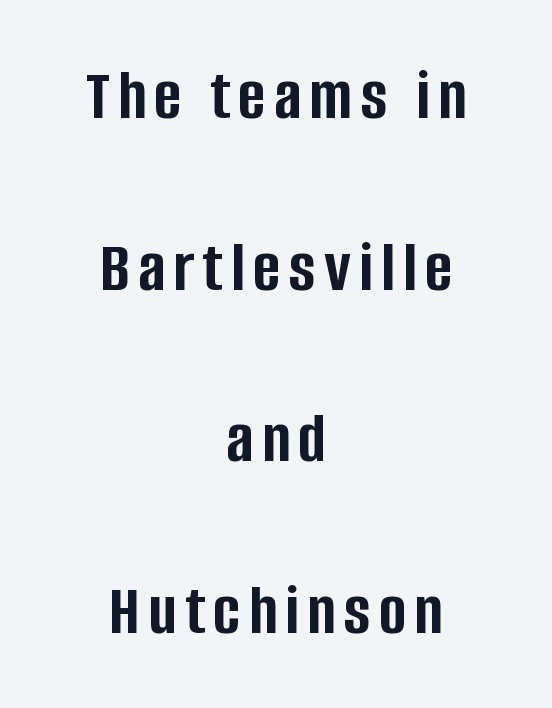
The string is rendered with underlining switched off. Thick stems and heavy bowls — unmistakably bold. Note the varied advance widths — an 'i' is clearly narrower than an 'm'. Do the letters lean? They stand straight. Baseline-to-baseline distance is far greater than the letter height. Compared with a flush-left layout, this one balances lines on the center instead.
